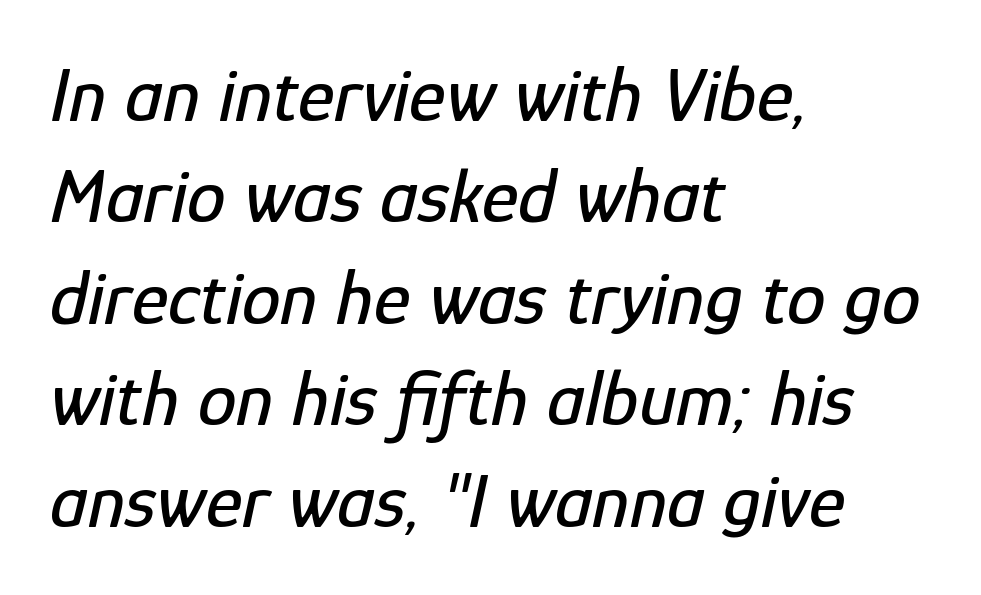
The image shows 78 px condensed type, italic (leaning right); set left-aligned, normal line spacing (1.3x), normal letter spacing, not underlined; low stroke contrast and a medium x-height.
